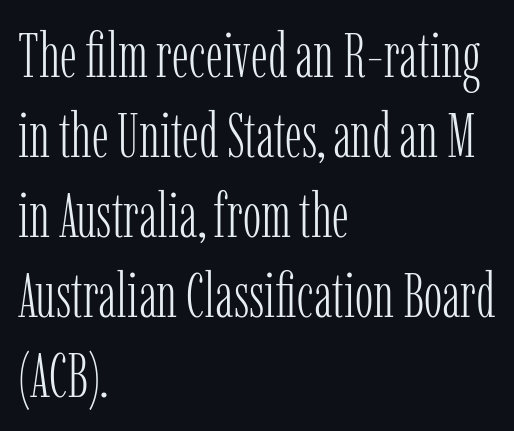
Looks like regular typesetting: each glyph gets only the width it needs. Is the stroke heavy? The answer is a plain regular-or-lighter. The glyphs in this specimen are seriffed. Line spacing here is normal. The gap between lines stays unmarked. These lines stack with their left ends in a neat column.
